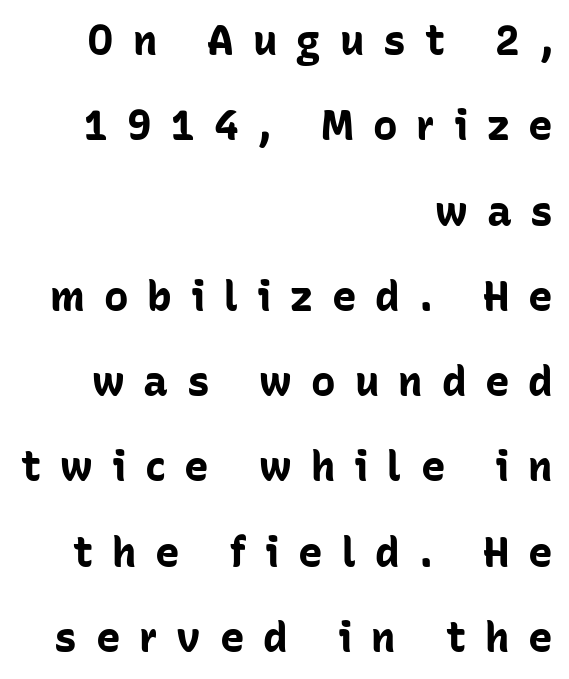
Q: Is the text bold? A: Yes.
Q: Is the text italic (slanted)? A: No, it is upright.
Q: Is the typeface a serif or a sans-serif typeface? A: Sans-serif.
Q: Is the text underlined? A: No.
Q: How is the paragraph aligned? A: Right-aligned.
Q: Is the spacing between letters normal or unusually wide? A: Unusually wide.
Q: Is the spacing between lines tight, normal or loose? A: Loose.
Q: Width (condensed, normal, or wide)? A: Normal.
Q: Stroke contrast? A: Low.
Q: x-height? A: Medium.
Q: Monospaced? A: No.
